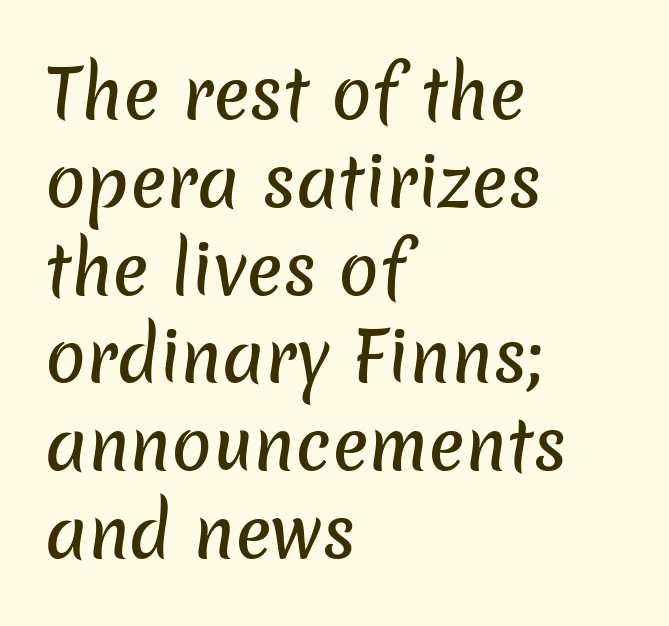
The type is set solid horizontally, with unmodified tracking. A typesetter would call this proportional, since set widths differ per character. This rendering uses left alignment, leaving the right contour irregular. Grotesque or geometric, the face here clearly has no serifs.
